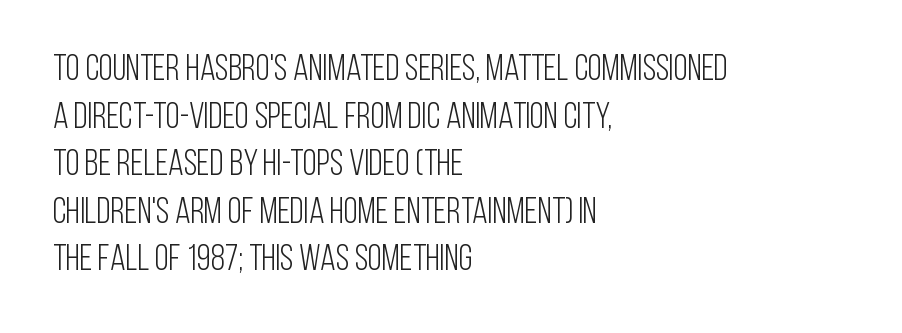
{"serif": "no", "italic": "no", "bold": "no", "weight": "light", "width": "condensed", "stroke_contrast": "low", "x_height": "large", "monospaced": "no", "underline": "no", "align": "left", "line_spacing": "normal", "line_spacing_ratio": 1.32, "letter_spacing": "normal", "letter_spacing_em": 0.0, "glyph_px": 36}
